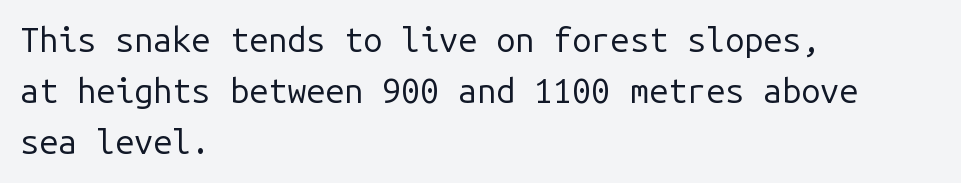
Horizontal bands of white between lines are of average thickness. Every character here occupies the same horizontal width, giving the sample a typewriter-like rhythm. Lines of text with bare space underneath. Designer's note — italics off, roman on. Compared with typical body copy, the letter spacing here is the same.
